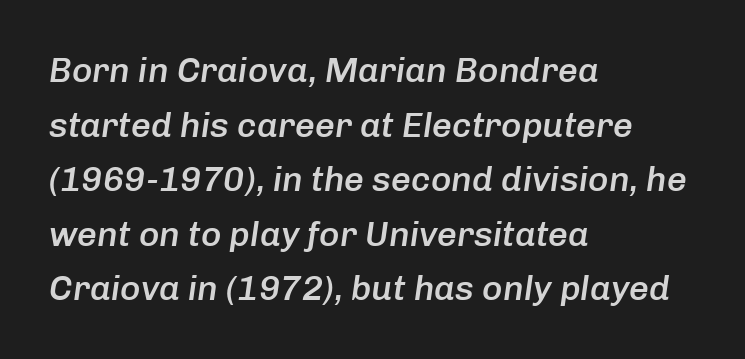
Q: Is the text bold? A: Semi-bold.
Q: Is the text italic (slanted)? A: Yes, it leans right by about 8 degrees.
Q: Is the text underlined? A: No.
Q: How is the paragraph aligned? A: Left-aligned.
Q: Is the spacing between letters normal or unusually wide? A: Normal.
Q: Is the spacing between lines tight, normal or loose? A: Normal.
Q: Width (condensed, normal, or wide)? A: Normal.
Q: Stroke contrast? A: Low.
Q: x-height? A: Medium.
Q: Monospaced? A: No.
